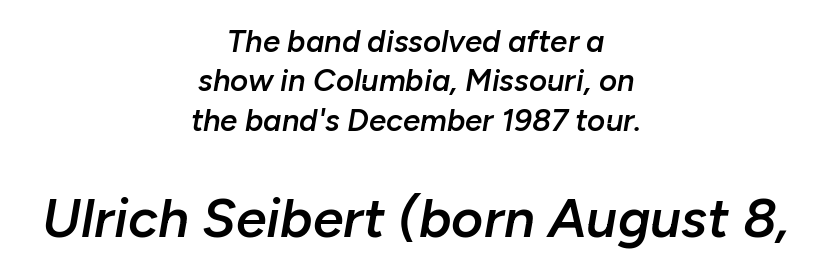
Q: Is the text bold? A: Semi-bold.
Q: Is the text italic (slanted)? A: Yes, it leans right by about 10 degrees.
Q: Is the text underlined? A: No.
Q: How is the paragraph aligned? A: Centered.
Q: Is the spacing between letters normal or unusually wide? A: Normal.
Q: Is the spacing between lines tight, normal or loose? A: Normal.
Q: Which block of text is set in a larger size, the first (top) or the second (bottom)? A: The second (bottom) one.
Q: Width (condensed, normal, or wide)? A: Normal.
Q: Stroke contrast? A: Low.
Q: x-height? A: Medium.
Q: Monospaced? A: No.
